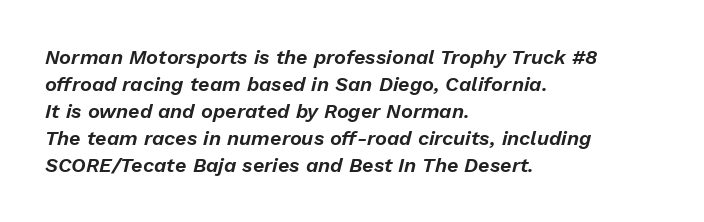
The image shows 20 px text type, italic (leaning right); set left-aligned, normal line spacing (1.35x), normal letter spacing, not underlined.
